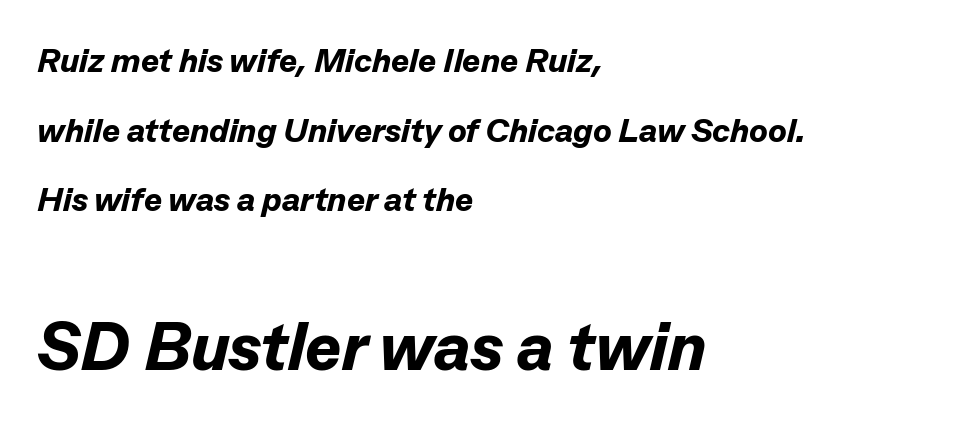
Notice how thick the strokes are: this is what a full bold looks like. The rendering uses a large line-height, opening up the rows. Looks like regular typesetting: each glyph gets only the width it needs. These lines stack with their left ends in a neat column. The more generous point size was reserved for the lower chunk. A typesetter would mark this as italic.
